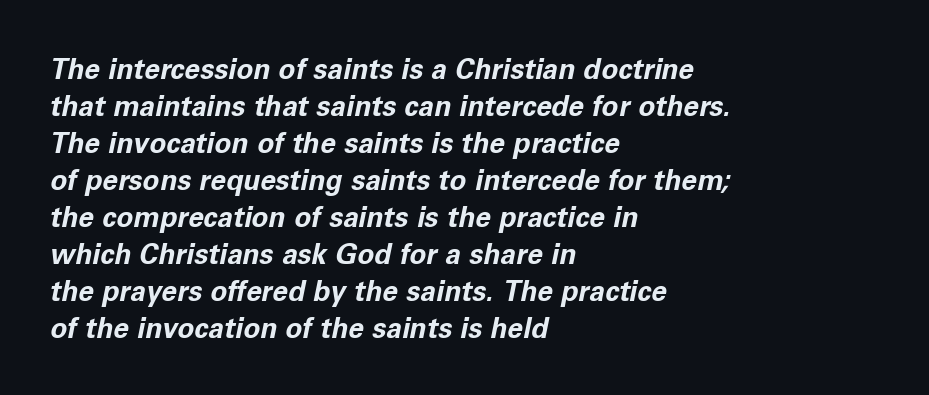
Letters rest on an invisible, unmarked baseline. Every character sits at an angle, as italics do. The letters advance in unequal steps, a hallmark of proportional type. The font is running at its bold setting. Default kerning and tracking; the words read as compact shapes.
